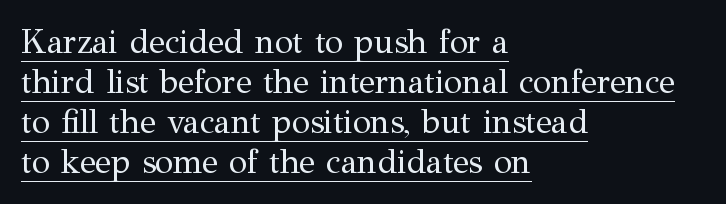
{"serif": "yes", "italic": "no", "bold": "no", "weight": "regular", "width": "normal", "stroke_contrast": "medium", "x_height": "medium", "monospaced": "no", "underline": "yes", "align": "left", "line_spacing_ratio": 1.21, "letter_spacing": "normal", "letter_spacing_em": 0.0, "glyph_px": 33}
